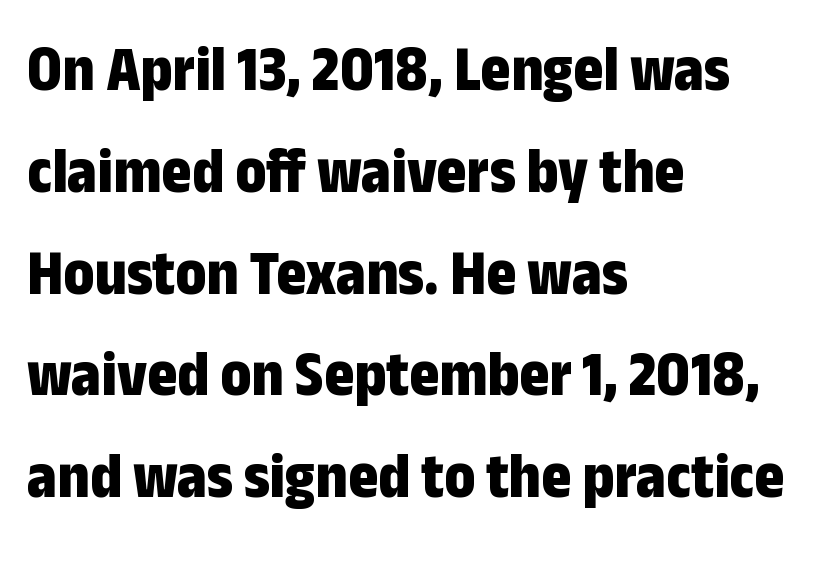
The image shows 64 px bold, condensed sans-serif type, upright; set left-aligned, normal line spacing (1.59x), normal letter spacing, not underlined; low stroke contrast and a medium x-height.
